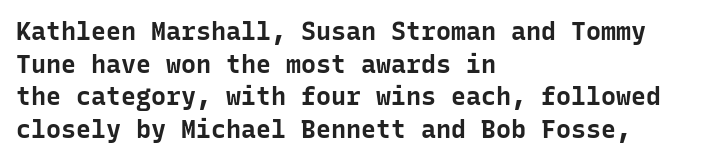
Q: Is the text bold? A: Yes.
Q: Is the text italic (slanted)? A: No, it is upright.
Q: Is the text underlined? A: No.
Q: How is the paragraph aligned? A: Left-aligned.
Q: Is the spacing between letters normal or unusually wide? A: Normal.
Q: Is the spacing between lines tight, normal or loose? A: Normal.
